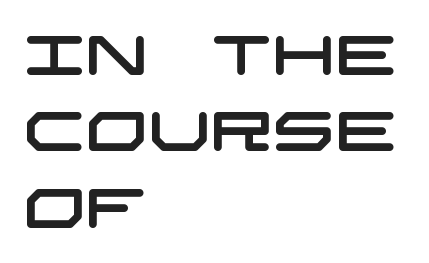
Q: Is the typeface a serif or a sans-serif typeface? A: Sans-serif.
Q: Is the text underlined? A: No.
Q: How is the paragraph aligned? A: Left-aligned.
Q: Is the spacing between letters normal or unusually wide? A: Normal.
Q: Is the spacing between lines tight, normal or loose? A: Normal.
Q: Width (condensed, normal, or wide)? A: Wide.
Q: Stroke contrast? A: Low.
Q: x-height? A: Large.
